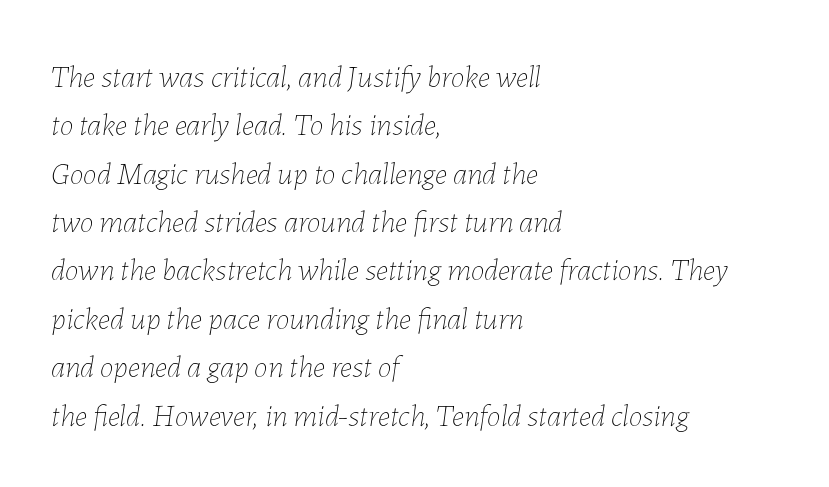
{"italic": "yes", "lean": "right", "slant_degrees": 7, "bold": "no", "weight": "thin", "width": "normal", "stroke_contrast": "low", "x_height": "medium", "monospaced": "no", "underline": "no", "align": "left", "line_spacing": "normal", "line_spacing_ratio": 1.56, "letter_spacing": "normal", "letter_spacing_em": 0.0, "glyph_px": 31}
